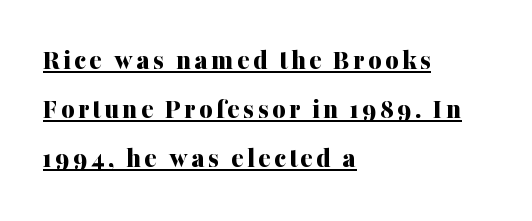
{"serif": "yes", "italic": "no", "bold": "yes", "weight": "bold", "width": "normal", "stroke_contrast": "medium", "x_height": "medium", "monospaced": "no", "underline": "yes", "align": "left", "line_spacing": "normal", "line_spacing_ratio": 1.69, "glyph_px": 29}
